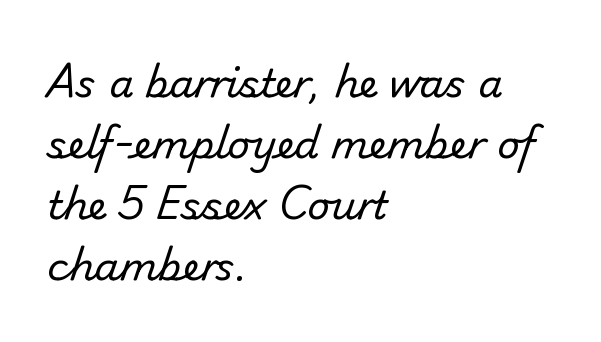
Q: Is the text bold? A: No.
Q: Is the typeface a serif or a sans-serif typeface? A: Sans-serif.
Q: Is the text underlined? A: No.
Q: How is the paragraph aligned? A: Left-aligned.
Q: Is the spacing between letters normal or unusually wide? A: Normal.
Q: Is the spacing between lines tight, normal or loose? A: Normal.
Q: Width (condensed, normal, or wide)? A: Normal.
Q: Stroke contrast? A: Low.
Q: x-height? A: Small.
Q: Monospaced? A: No.
